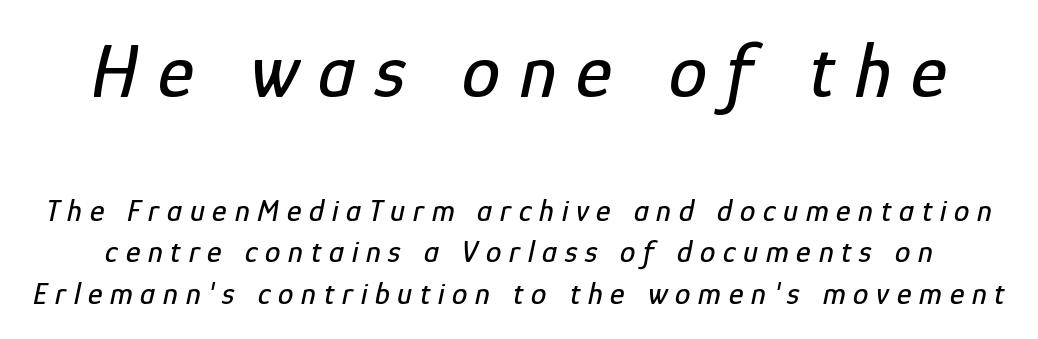
Looks like regular typesetting: each glyph gets only the width it needs. Characters follow at a spacing far wider than the type designer built in. The block of text has a typical density, with ordinary space between rows. These two chunks differ in scale, with the top chunk taking the larger measure. The face used here has a pronounced slope to its letters.
